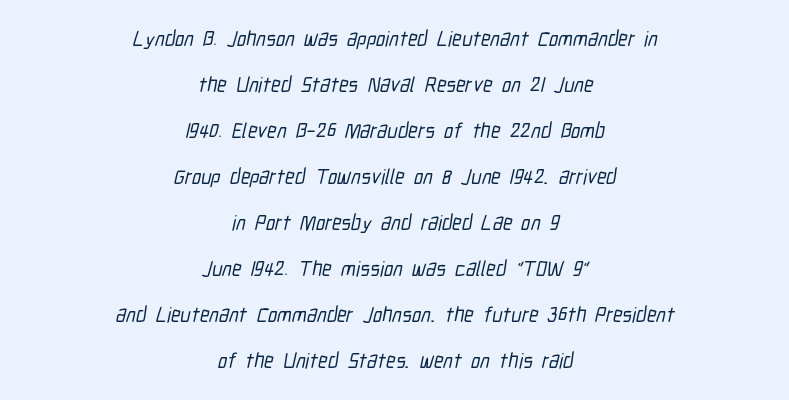
Q: Is the text underlined? A: No.
Q: How is the paragraph aligned? A: Centered.
Q: Is the spacing between letters normal or unusually wide? A: Normal.
Q: Is the spacing between lines tight, normal or loose? A: Loose.
